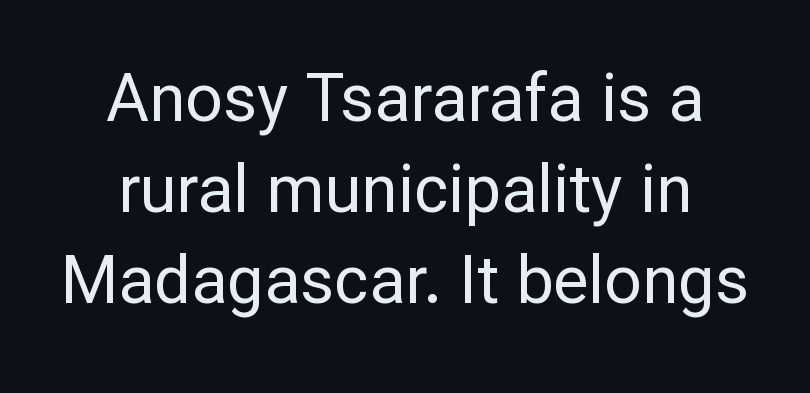
Q: Is the text bold? A: No.
Q: Is the text italic (slanted)? A: No, it is upright.
Q: Is the typeface a serif or a sans-serif typeface? A: Sans-serif.
Q: Is the text underlined? A: No.
Q: Is the spacing between letters normal or unusually wide? A: Normal.
Q: Is the spacing between lines tight, normal or loose? A: Normal.
Q: Width (condensed, normal, or wide)? A: Normal.
Q: Stroke contrast? A: Low.
Q: x-height? A: Medium.
Q: Monospaced? A: No.
